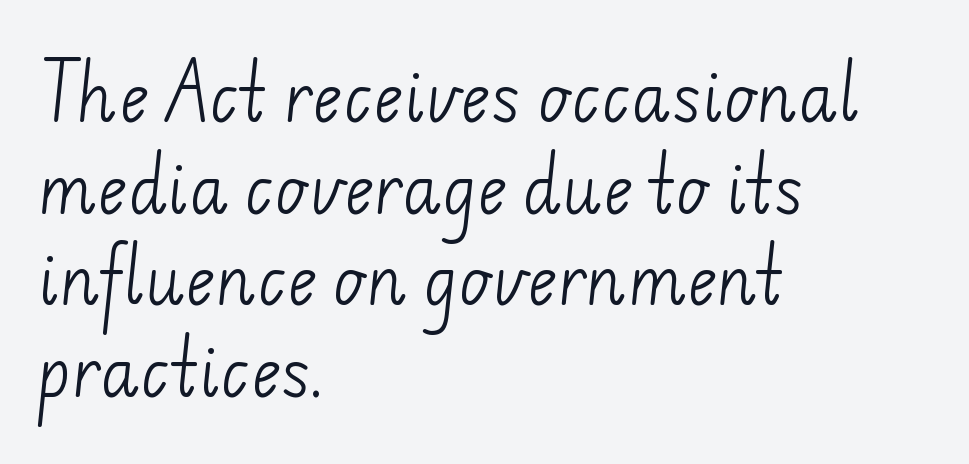
Nothing heavy about these letters — not bold at all. The passage is arranged the way most books set body copy — flush left. Glance below the letters and you will spot only blank space. Standard letterfit; no display-style spreading of the glyphs.
